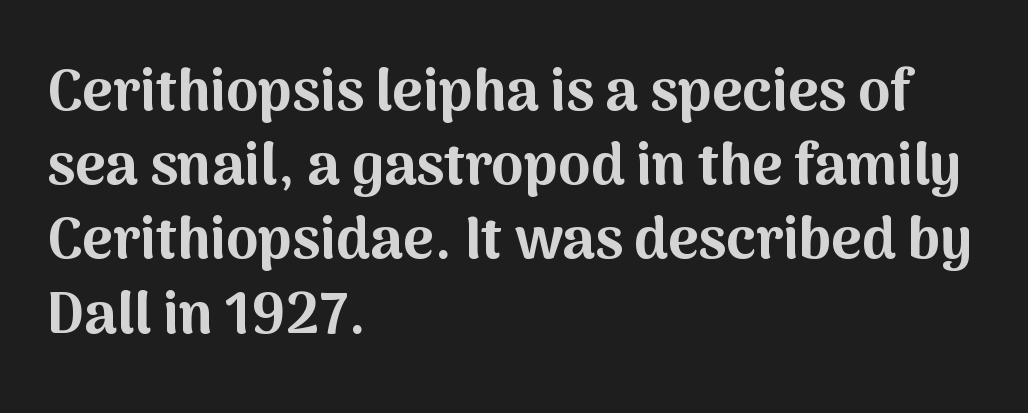
Q: Is the text bold? A: Yes.
Q: Is the text italic (slanted)? A: No, it is upright.
Q: Is the typeface a serif or a sans-serif typeface? A: Sans-serif.
Q: Is the text underlined? A: No.
Q: How is the paragraph aligned? A: Left-aligned.
Q: Is the spacing between letters normal or unusually wide? A: Normal.
Q: Is the spacing between lines tight, normal or loose? A: Normal.
Q: Width (condensed, normal, or wide)? A: Normal.
Q: Stroke contrast? A: Medium.
Q: x-height? A: Medium.
Q: Monospaced? A: No.
